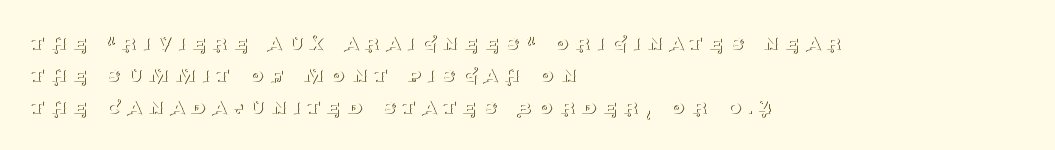
Q: Is the text bold? A: No.
Q: Is the text italic (slanted)? A: No, it is upright.
Q: Is the text underlined? A: No.
Q: How is the paragraph aligned? A: Left-aligned.
Q: Is the spacing between letters normal or unusually wide? A: Unusually wide.
Q: Is the spacing between lines tight, normal or loose? A: Normal.
